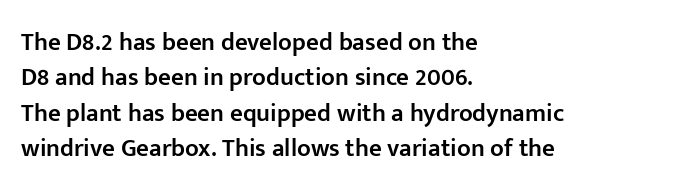
Every letter is mildly thick-stroked: semibold rather than bold. The passage is arranged the way most books set body copy — flush left. The axis of the letterforms is exactly vertical. The rendering uses a moderate line-height, typical for paragraphs.
